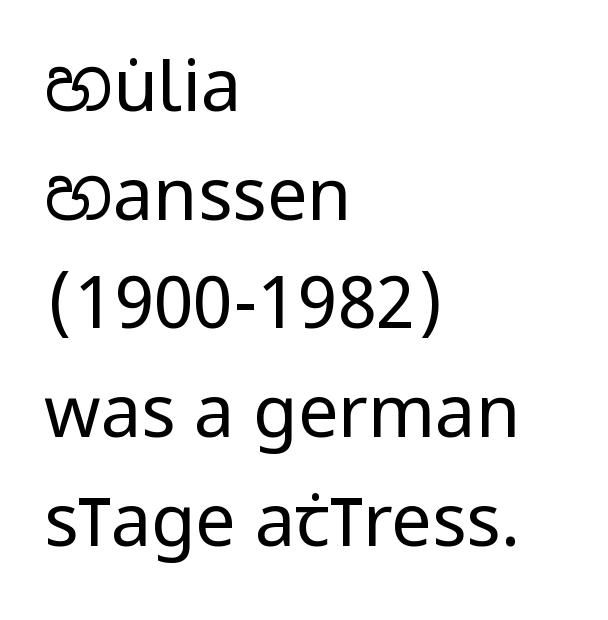
Q: Is the text bold? A: No.
Q: Is the text italic (slanted)? A: No, it is upright.
Q: Is the typeface a serif or a sans-serif typeface? A: Sans-serif.
Q: Is the text underlined? A: No.
Q: How is the paragraph aligned? A: Left-aligned.
Q: Is the spacing between letters normal or unusually wide? A: Normal.
Q: Is the spacing between lines tight, normal or loose? A: Normal.
Q: Width (condensed, normal, or wide)? A: Condensed.
Q: Stroke contrast? A: Low.
Q: x-height? A: Large.
Q: Monospaced? A: No.
